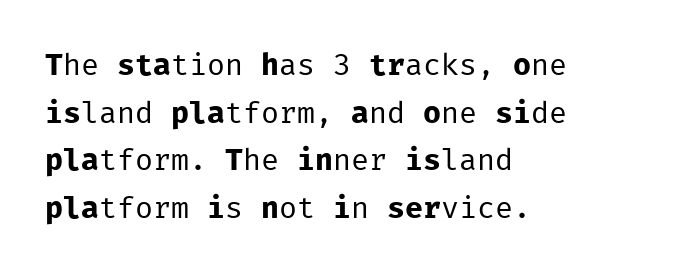
{"serif": "no", "italic": "no", "bold": "no", "weight": "regular", "width": "normal", "stroke_contrast": "low", "x_height": "medium", "monospaced": "yes", "underline": "no", "align": "left", "line_spacing": "normal", "line_spacing_ratio": 1.59, "letter_spacing": "normal", "letter_spacing_em": 0.0, "glyph_px": 30}
